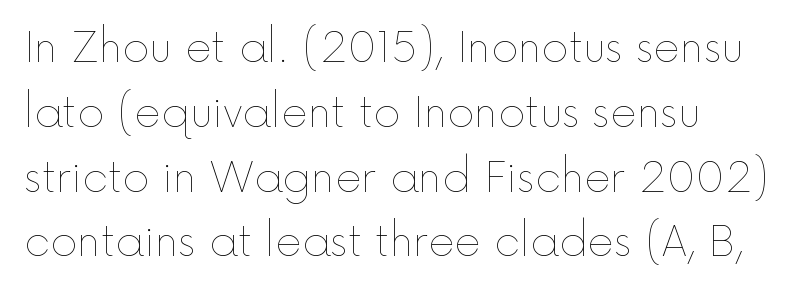
Spacing verdict: proportional, widths tailored to each character. When letters stand straight like this, we call the style roman or upright. No chunkiness to these letters — they're not bold. Nobody drew a line under any word here. Baseline-to-baseline distance is the conventional proportion of letter height. Every row of glyphs begins at an identical x-position on the left.
